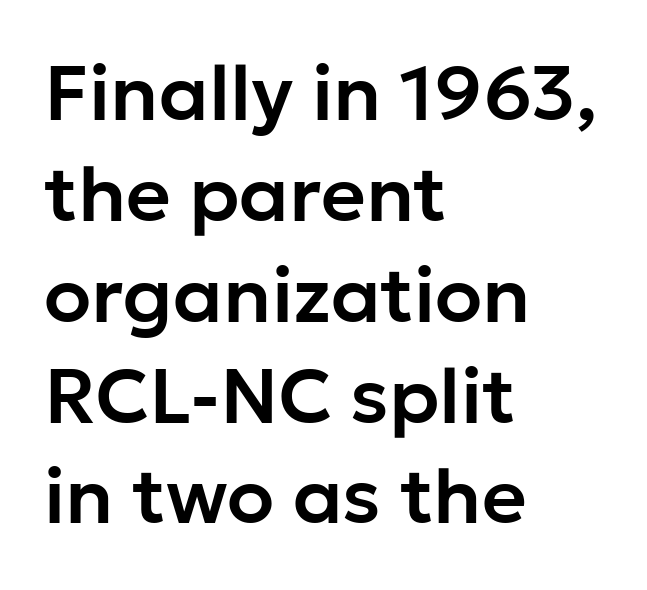
Type style note: lacks serifs. The rendering uses natural spacing where letterforms have individual widths. Each word holds together tightly as a unit, with standard inter-letter gaps. The foot of each line stays bare and open. Unlike italic type, these characters show no tilt at all.
